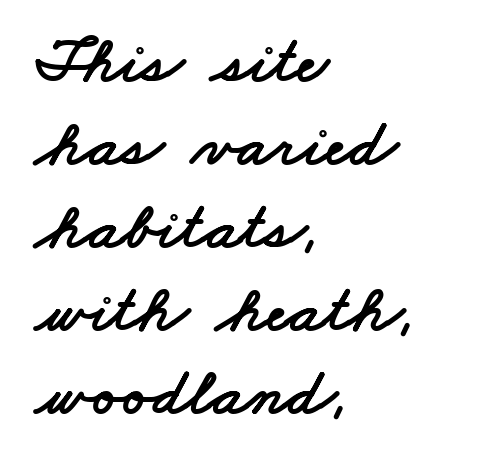
Q: Is the typeface a serif or a sans-serif typeface? A: Sans-serif.
Q: Is the text underlined? A: No.
Q: How is the paragraph aligned? A: Left-aligned.
Q: Is the spacing between letters normal or unusually wide? A: Normal.
Q: Width (condensed, normal, or wide)? A: Wide.
Q: Stroke contrast? A: Low.
Q: x-height? A: Small.
Q: Monospaced? A: No.
